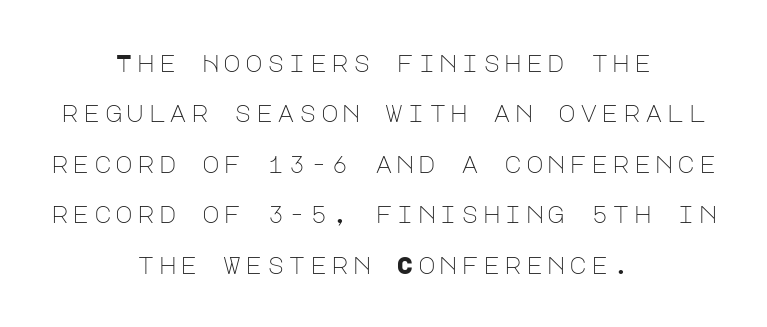
Q: Is the text bold? A: No.
Q: Is the text italic (slanted)? A: No, it is upright.
Q: Is the text underlined? A: No.
Q: How is the paragraph aligned? A: Centered.
Q: Is the spacing between lines tight, normal or loose? A: Loose.
